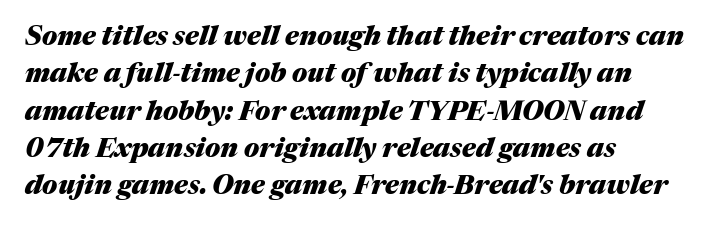
Q: Is the text bold? A: Yes.
Q: Is the text italic (slanted)? A: Yes, it leans right by about 17 degrees.
Q: Is the text underlined? A: No.
Q: How is the paragraph aligned? A: Left-aligned.
Q: Is the spacing between letters normal or unusually wide? A: Normal.
Q: Is the spacing between lines tight, normal or loose? A: Normal.
